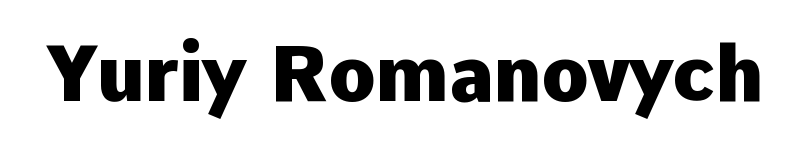
The image shows 77 px heavy sans-serif type, upright; set normal letter spacing, not underlined; low stroke contrast and a medium x-height.
